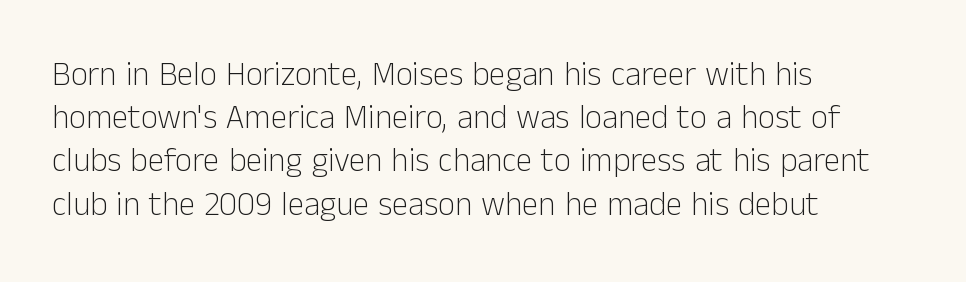
Q: Is the text bold? A: No.
Q: Is the text italic (slanted)? A: No, it is upright.
Q: Is the typeface a serif or a sans-serif typeface? A: Sans-serif.
Q: Is the text underlined? A: No.
Q: How is the paragraph aligned? A: Left-aligned.
Q: Is the spacing between letters normal or unusually wide? A: Normal.
Q: Is the spacing between lines tight, normal or loose? A: Normal.
Q: Width (condensed, normal, or wide)? A: Normal.
Q: Stroke contrast? A: Low.
Q: x-height? A: Medium.
Q: Monospaced? A: No.
